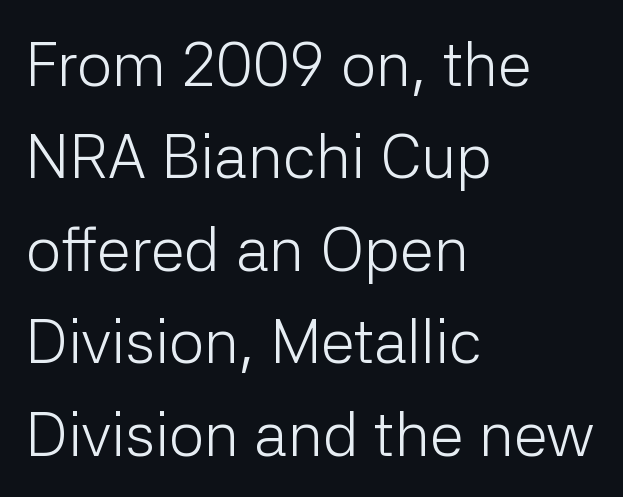
The strokes carry an ordinary text weight at most. Casual observation: everything's shoved over to the left. Varying glyph widths throughout — classic text-font behaviour. Nobody drew a line under any word here. Unlike italic type, these characters show no tilt at all. Font category for this specimen: sans-serif.
